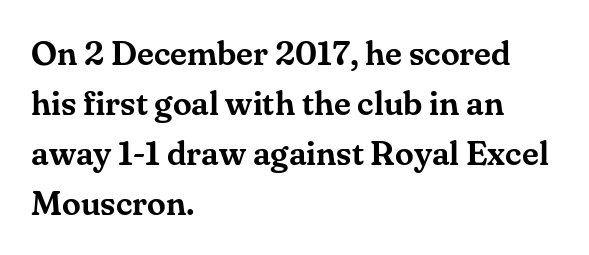
The image shows 34 px serif type, upright; set left-aligned, normal line spacing (1.47x), normal letter spacing, not underlined; medium stroke contrast and a small x-height.
